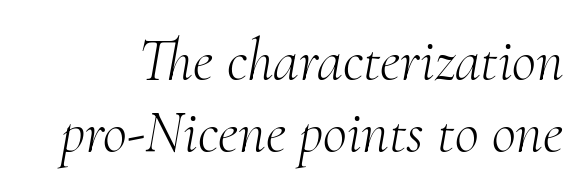
Plain, unruled lines of type. There is no visible air inserted between adjacent glyphs. You can tell it's italic because the verticals aren't actually vertical. Each letter keeps its own natural width here, so spacing adapts to shape. Counters stay open thanks to moderate or lighter strokes.
